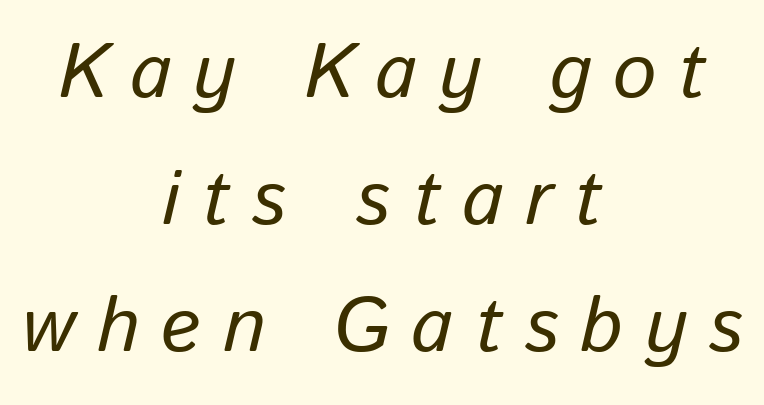
{"italic": "yes", "lean": "right", "slant_degrees": 13, "width": "normal", "stroke_contrast": "low", "x_height": "medium", "monospaced": "no", "underline": "no", "align": "center", "line_spacing": "normal", "line_spacing_ratio": 1.65, "letter_spacing": "wide", "letter_spacing_em": 0.28, "glyph_px": 77}
